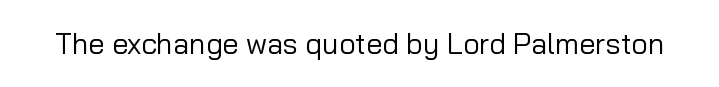
The image shows 29 px regular-weight sans-serif type, upright; set normal letter spacing, not underlined; low stroke contrast and a medium x-height.
